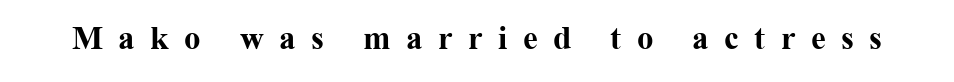
The image shows 33 px bold serif type, upright; set unusually wide letter spacing (+0.47 em), not underlined; medium stroke contrast and a medium x-height.
